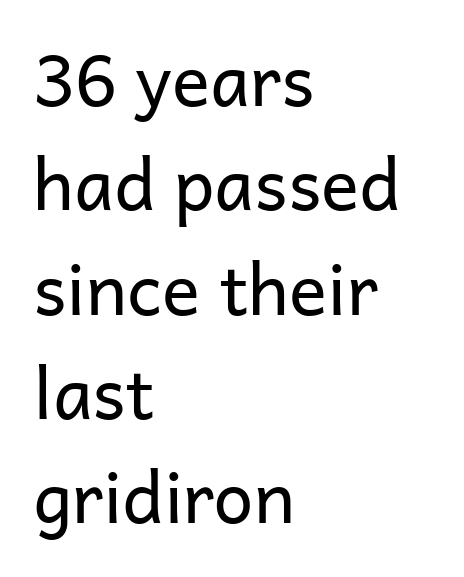
{"serif": "no", "italic": "no", "bold": "no", "weight": "regular", "width": "normal", "stroke_contrast": "low", "x_height": "medium", "monospaced": "no", "underline": "no", "align": "left", "line_spacing": "normal", "line_spacing_ratio": 1.47, "letter_spacing": "normal", "letter_spacing_em": 0.0, "glyph_px": 71}
